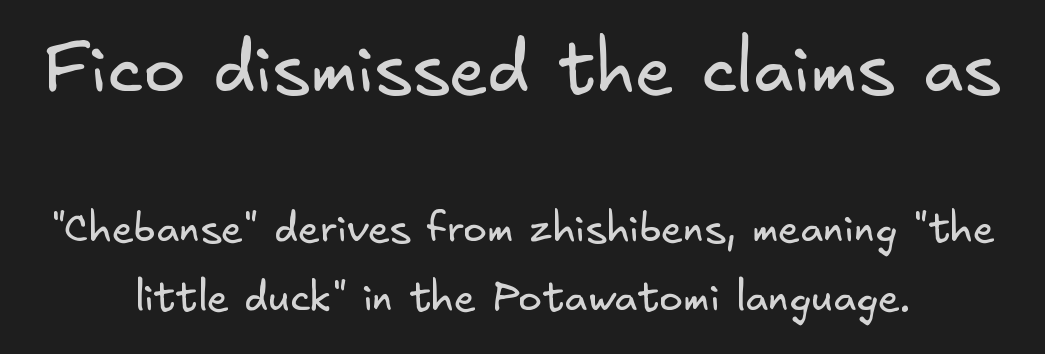
The image shows 70 px regular-weight sans-serif type; set centered, line spacing 1.73x, normal letter spacing, not underlined; the first (top) block is 1.75x larger; low stroke contrast and a small x-height.
